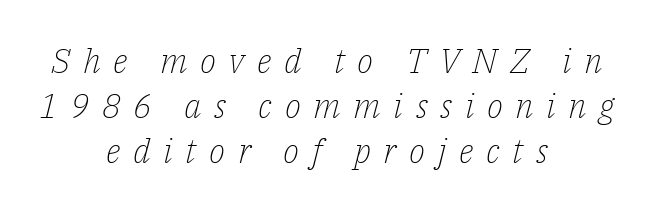
Q: Is the text bold? A: No.
Q: Is the text italic (slanted)? A: Yes, it leans right by about 14 degrees.
Q: Is the typeface a serif or a sans-serif typeface? A: Serif.
Q: Is the text underlined? A: No.
Q: How is the paragraph aligned? A: Centered.
Q: Is the spacing between letters normal or unusually wide? A: Unusually wide.
Q: Is the spacing between lines tight, normal or loose? A: Normal.
Q: Width (condensed, normal, or wide)? A: Normal.
Q: Stroke contrast? A: Low.
Q: x-height? A: Medium.
Q: Monospaced? A: No.
